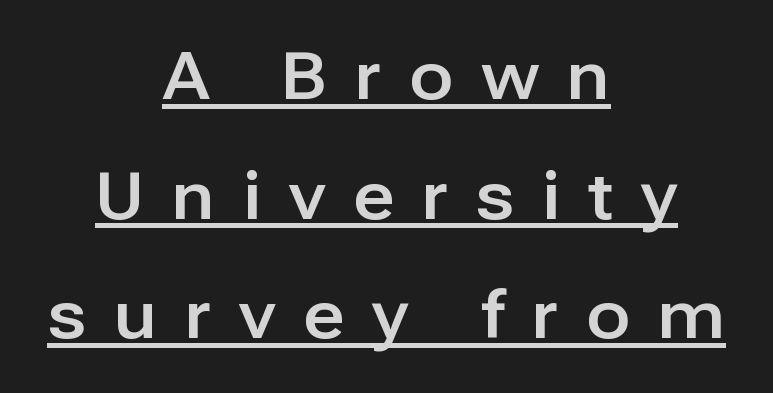
Caption: expanded tracking, letters set apart. Spacing verdict: proportional, widths tailored to each character. Every character sits straight up, as roman type does. Which margin do the lines hug? Neither — every line sits in the middle. Beneath each row of characters lies a ruled line. The letters carry no serifs — their stems end cleanly without finishing strokes.
